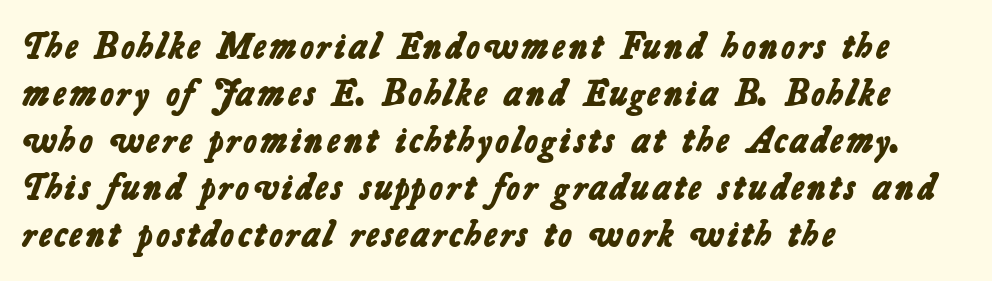
Q: Is the text bold? A: Yes.
Q: Is the typeface a serif or a sans-serif typeface? A: Sans-serif.
Q: Is the text underlined? A: No.
Q: How is the paragraph aligned? A: Left-aligned.
Q: Is the spacing between letters normal or unusually wide? A: Normal.
Q: Is the spacing between lines tight, normal or loose? A: Normal.
Q: Width (condensed, normal, or wide)? A: Normal.
Q: Stroke contrast? A: Low.
Q: x-height? A: Medium.
Q: Monospaced? A: No.
